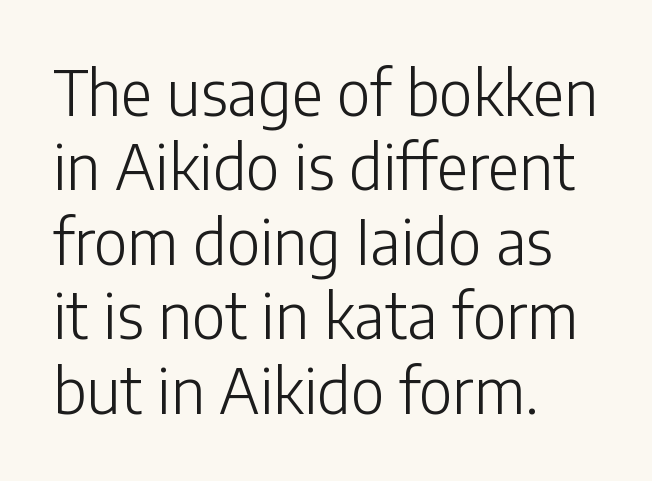
The image shows 61 px light sans-serif type, upright; set left-aligned, line spacing 1.22x, normal letter spacing, not underlined; low stroke contrast and a medium x-height.
